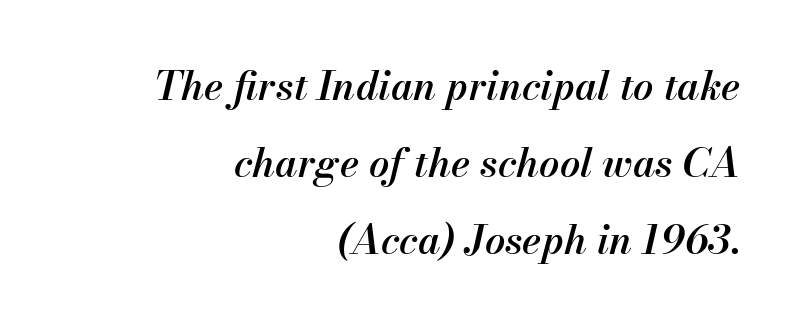
Q: Is the text bold? A: Semi-bold.
Q: Is the text italic (slanted)? A: Yes, it leans right by about 13 degrees.
Q: Is the text underlined? A: No.
Q: How is the paragraph aligned? A: Right-aligned.
Q: Is the spacing between letters normal or unusually wide? A: Normal.
Q: Is the spacing between lines tight, normal or loose? A: Loose.
Q: Width (condensed, normal, or wide)? A: Normal.
Q: Stroke contrast? A: Medium.
Q: x-height? A: Small.
Q: Monospaced? A: No.
